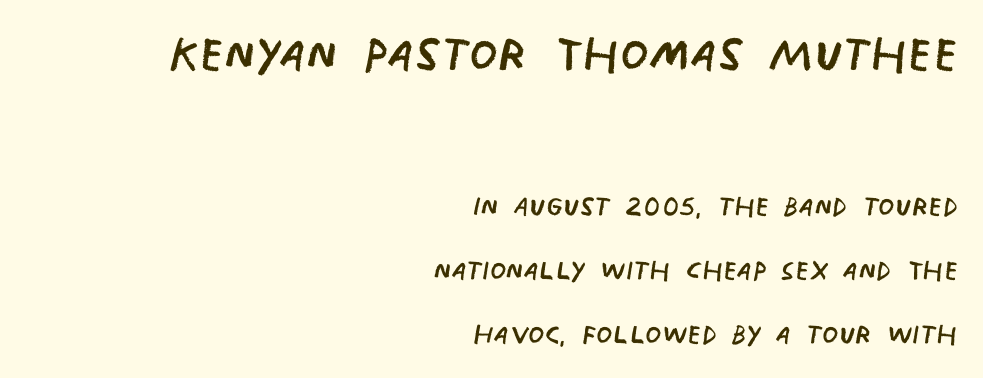
Q: Is the text bold? A: No.
Q: Is the typeface a serif or a sans-serif typeface? A: Sans-serif.
Q: Is the text underlined? A: No.
Q: How is the paragraph aligned? A: Right-aligned.
Q: Is the spacing between letters normal or unusually wide? A: Normal.
Q: Which block of text is set in a larger size, the first (top) or the second (bottom)? A: The first (top) one.
Q: Width (condensed, normal, or wide)? A: Condensed.
Q: Stroke contrast? A: Low.
Q: x-height? A: Large.
Q: Monospaced? A: No.
